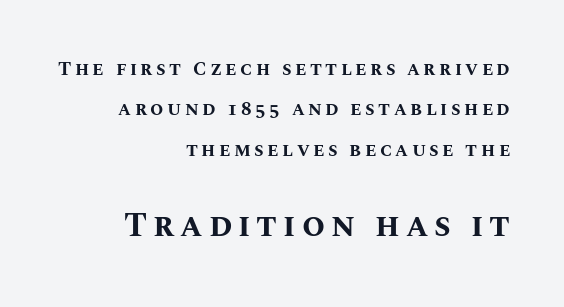
{"italic": "no", "bold": "yes", "weight": "bold", "width": "normal", "stroke_contrast": "medium", "x_height": "large", "monospaced": "no", "underline": "no", "align": "right", "line_spacing": "loose", "line_spacing_ratio": 2.12, "larger_block": "second", "size_ratio": 1.74, "glyph_px": 33}
